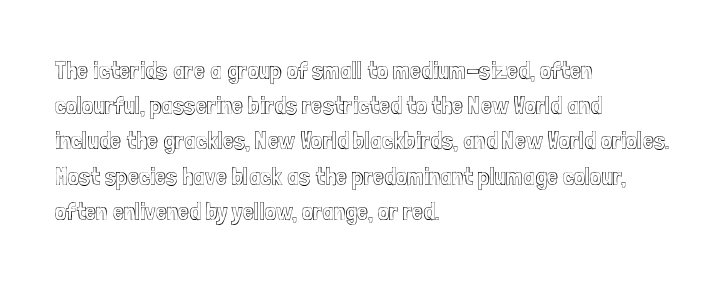
Posture: straight, roman, zero tilt. This rendering uses left alignment, leaving the right contour irregular. This sample keeps an unexceptional amount of space between lines. Bare-footed words on every line.
